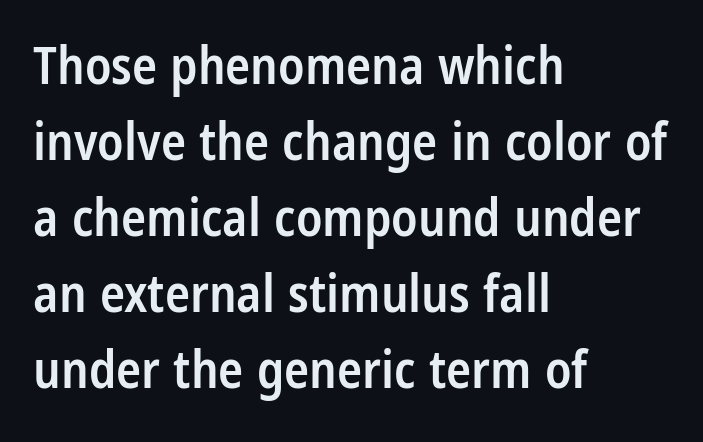
The image shows 52 px semibold, condensed sans-serif type, upright; set left-aligned, normal line spacing (1.46x), normal letter spacing, not underlined; low stroke contrast and a large x-height.
